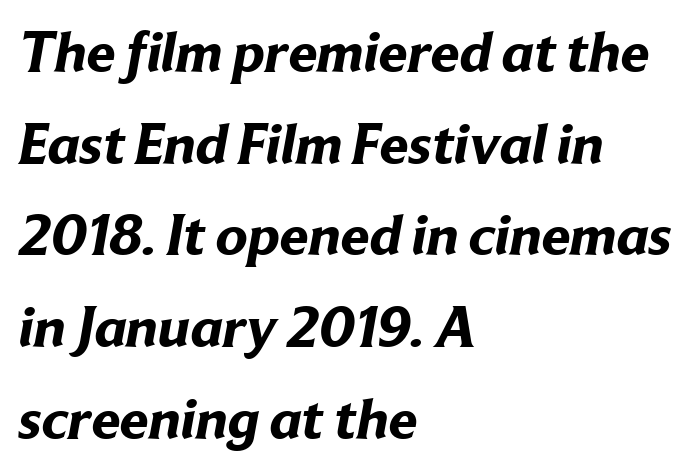
Q: Is the text bold? A: Yes.
Q: Is the typeface a serif or a sans-serif typeface? A: Sans-serif.
Q: Is the text underlined? A: No.
Q: How is the paragraph aligned? A: Left-aligned.
Q: Is the spacing between letters normal or unusually wide? A: Normal.
Q: Is the spacing between lines tight, normal or loose? A: Normal.
Q: Width (condensed, normal, or wide)? A: Normal.
Q: Stroke contrast? A: Low.
Q: x-height? A: Medium.
Q: Monospaced? A: No.
